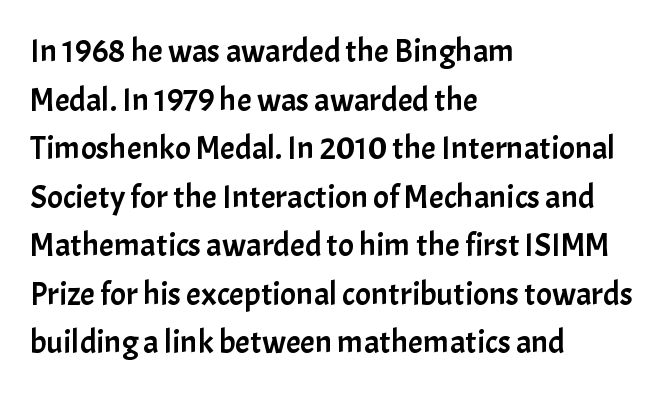
Check the space under the baseline: it is left empty. Is the block centered? No — it sits flush against the left margin. The letters carry no serifs — their stems end cleanly without finishing strokes. Looks like regular typesetting: each glyph gets only the width it needs. Leading: standard. Nope, not italic — everything's standing straight.
